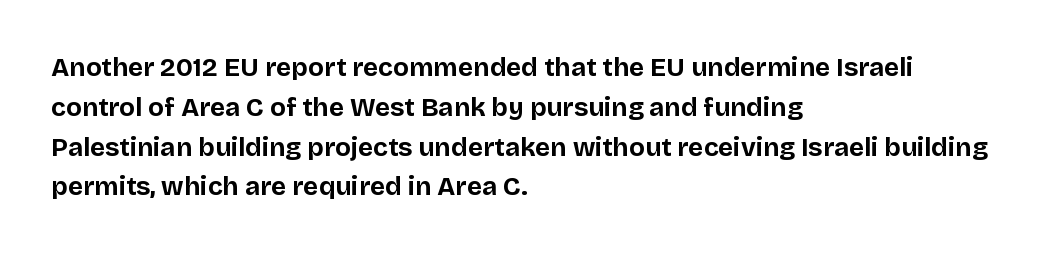
Q: Is the text bold? A: Yes.
Q: Is the text italic (slanted)? A: No, it is upright.
Q: Is the text underlined? A: No.
Q: How is the paragraph aligned? A: Left-aligned.
Q: Is the spacing between letters normal or unusually wide? A: Normal.
Q: Is the spacing between lines tight, normal or loose? A: Normal.
